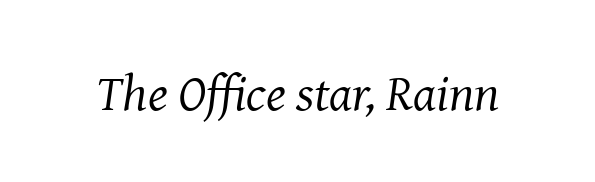
{"serif": "yes", "italic": "yes", "lean": "right", "slant_degrees": 8, "bold": "no", "weight": "regular", "width": "normal", "stroke_contrast": "medium", "x_height": "medium", "monospaced": "no", "underline": "no", "letter_spacing": "normal", "letter_spacing_em": 0.0, "glyph_px": 51}
